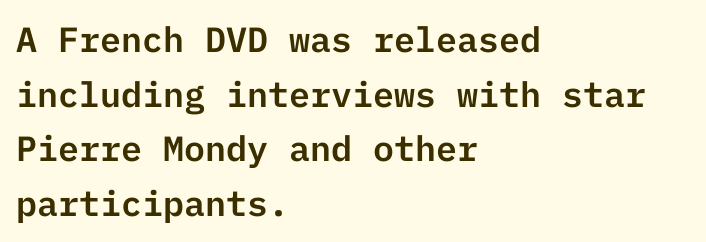
Q: Is the text italic (slanted)? A: No, it is upright.
Q: Is the typeface a serif or a sans-serif typeface? A: Sans-serif.
Q: Is the text underlined? A: No.
Q: How is the paragraph aligned? A: Left-aligned.
Q: Is the spacing between letters normal or unusually wide? A: Normal.
Q: Is the spacing between lines tight, normal or loose? A: Normal.
Q: Width (condensed, normal, or wide)? A: Normal.
Q: Stroke contrast? A: Low.
Q: x-height? A: Medium.
